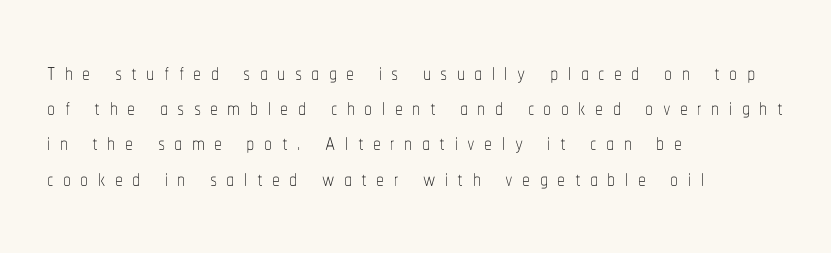
Q: Is the text bold? A: No.
Q: Is the text italic (slanted)? A: No, it is upright.
Q: Is the text underlined? A: No.
Q: How is the paragraph aligned? A: Left-aligned.
Q: Is the spacing between letters normal or unusually wide? A: Unusually wide.
Q: Is the spacing between lines tight, normal or loose? A: Tight.
Q: Width (condensed, normal, or wide)? A: Condensed.
Q: Stroke contrast? A: Low.
Q: x-height? A: Medium.
Q: Monospaced? A: No.
